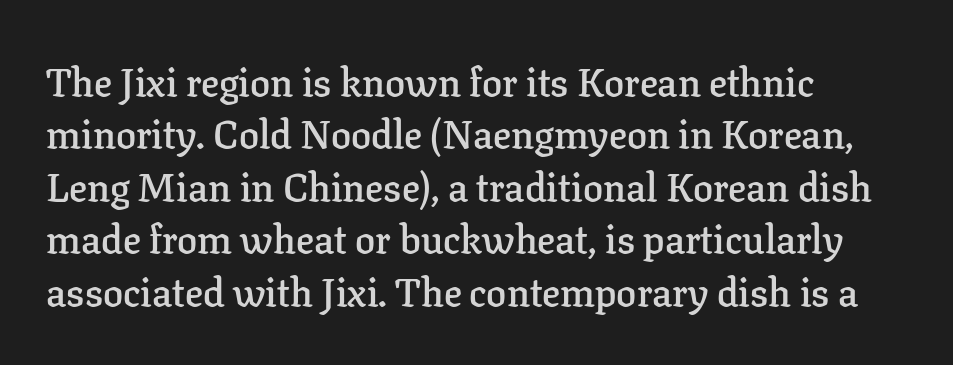
The image shows 40 px semibold serif type, upright; set left-aligned, normal line spacing (1.31x), normal letter spacing, not underlined; low stroke contrast and a medium x-height.
